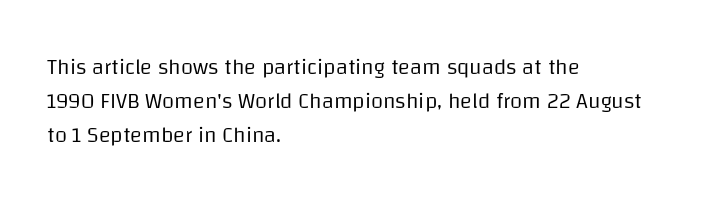
The image shows 22 px text type, upright; set left-aligned, normal line spacing (1.54x), normal letter spacing, not underlined.
